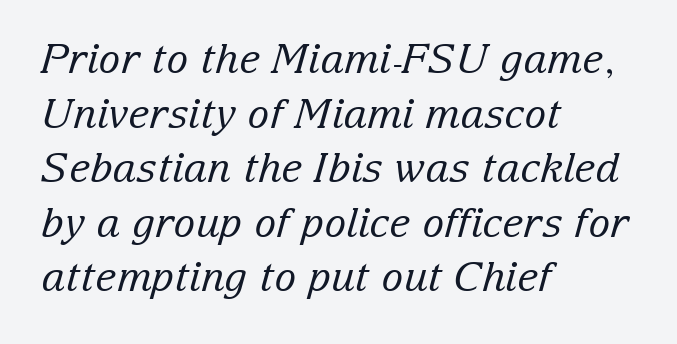
{"serif": "yes", "italic": "yes", "lean": "right", "slant_degrees": 15, "bold": "no", "weight": "regular", "width": "normal", "stroke_contrast": "low", "x_height": "medium", "monospaced": "no", "underline": "no", "align": "left", "line_spacing": "normal", "line_spacing_ratio": 1.33, "letter_spacing": "normal", "letter_spacing_em": 0.0, "glyph_px": 41}
